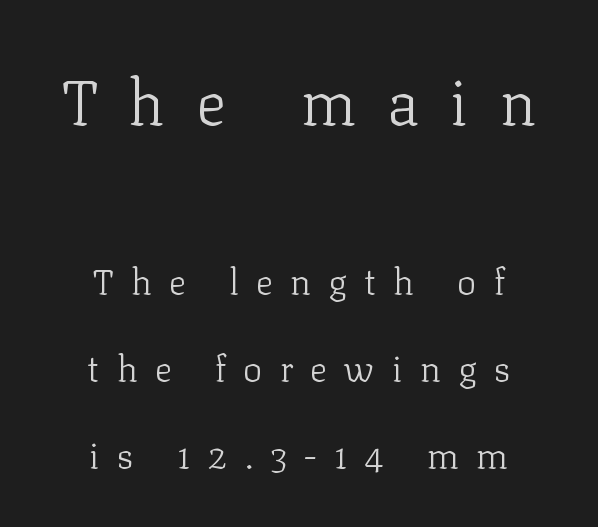
Casual observation: everything's sitting right in the middle. The letters stand straight up with perfectly vertical stems. Rows of type keep a wide berth in the vertical direction. Here the designer chose a conventional face with non-uniform glyph widths. A clean baseline with only descenders dipping below it.
